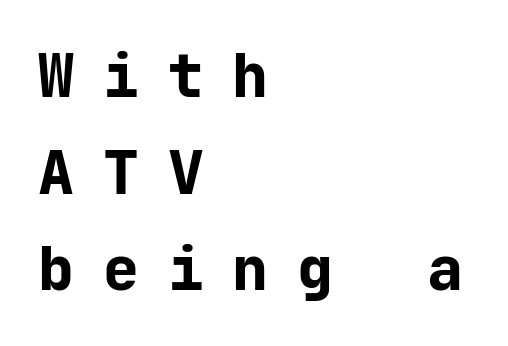
{"serif": "no", "italic": "no", "bold": "yes", "weight": "bold", "width": "normal", "stroke_contrast": "low", "x_height": "medium", "monospaced": "yes", "underline": "no", "align": "left", "line_spacing": "normal", "line_spacing_ratio": 1.61, "letter_spacing": "wide", "letter_spacing_em": 0.48, "glyph_px": 60}
